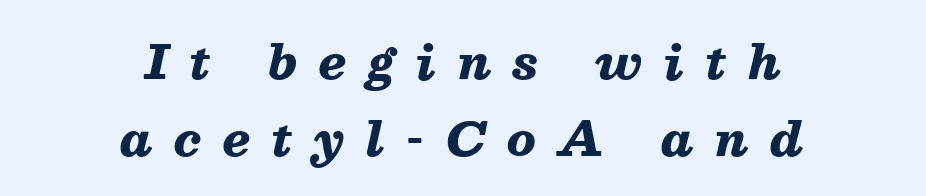
Baseline-to-baseline distance is the conventional proportion of letter height. The area under the type is left untouched. Caption: multi-line text, centered on the measure. The passage shown is typed in a proportional face where columns would drift. Bold? Absolutely — the strokes are thick and heavy.
